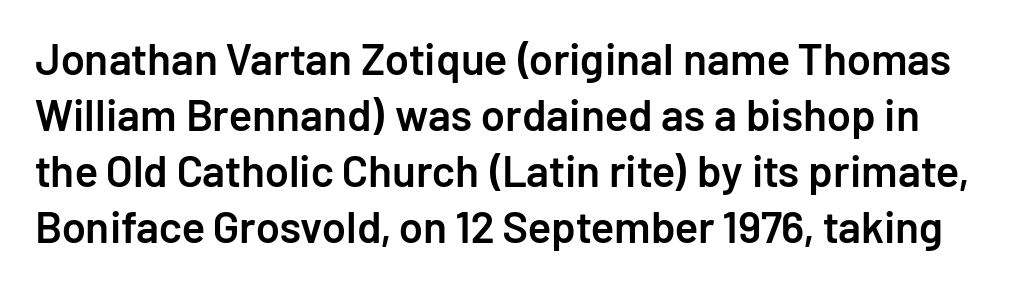
{"serif": "no", "italic": "no", "bold": "semi", "weight": "semibold", "width": "normal", "stroke_contrast": "low", "x_height": "medium", "monospaced": "no", "underline": "no", "line_spacing": "normal", "line_spacing_ratio": 1.27, "letter_spacing": "normal", "letter_spacing_em": 0.0, "glyph_px": 44}
